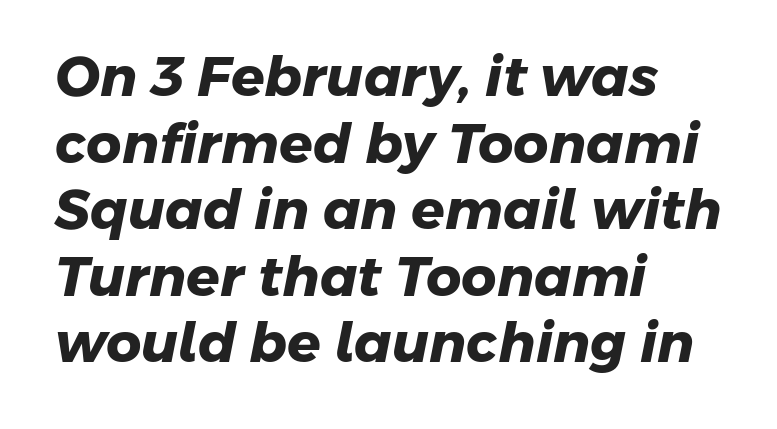
Words appear dense and cohesive because spacing is normal. Is the type bold? Yes — the strokes are clearly thick and heavy. The rag falls on the right side of this text block. Type style note: lacks serifs. The glyphs are unaccompanied by any horizontal stroke below them.
